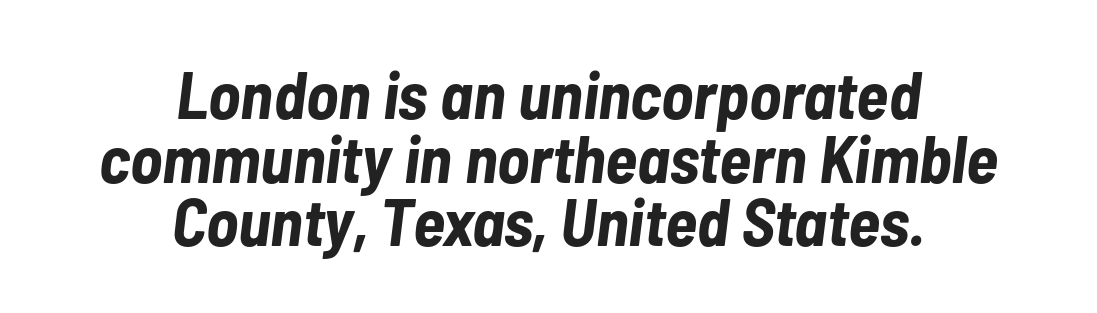
Q: Is the text bold? A: Yes.
Q: Is the text italic (slanted)? A: Yes, it leans right by about 7 degrees.
Q: Is the text underlined? A: No.
Q: How is the paragraph aligned? A: Centered.
Q: Is the spacing between letters normal or unusually wide? A: Normal.
Q: Is the spacing between lines tight, normal or loose? A: Tight.
Q: Width (condensed, normal, or wide)? A: Condensed.
Q: Stroke contrast? A: Low.
Q: x-height? A: Medium.
Q: Monospaced? A: No.
